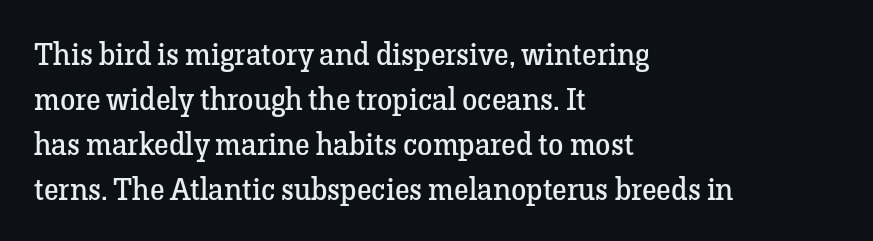
{"serif": "yes", "italic": "no", "bold": "no", "weight": "regular", "width": "normal", "stroke_contrast": "low", "x_height": "medium", "monospaced": "no", "underline": "no", "align": "left", "line_spacing": "normal", "line_spacing_ratio": 1.45, "letter_spacing": "normal", "letter_spacing_em": 0.0, "glyph_px": 31}
